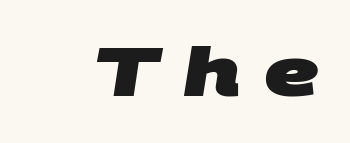
Lines of text with bare space underneath. Observe the wide spacing: letters keep a clear distance from each other. These words are printed bold, with thick strokes throughout. Here the designer chose a conventional face with non-uniform glyph widths.
